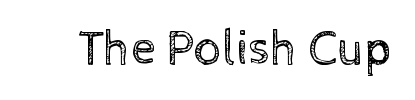
{"italic": "no", "bold": "no", "weight": "regular", "width": "normal", "x_height": "medium", "monospaced": "no", "underline": "no", "letter_spacing": "normal", "letter_spacing_em": 0.0, "glyph_px": 49}
